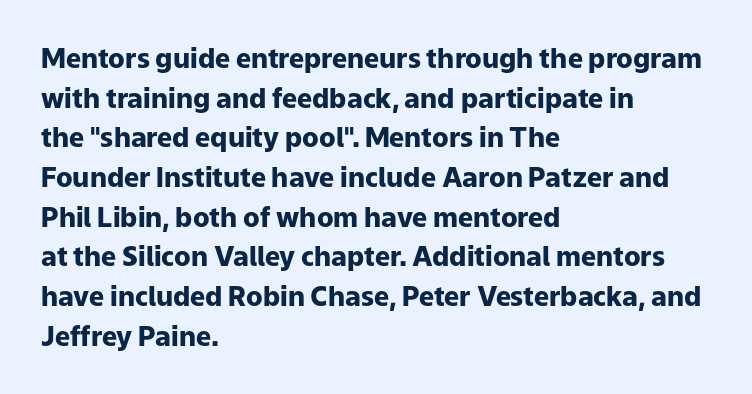
{"italic": "no", "bold": "yes", "underline": "no", "align": "left", "line_spacing": "normal", "line_spacing_ratio": 1.47, "letter_spacing": "normal", "letter_spacing_em": 0.0, "glyph_px": 27}
